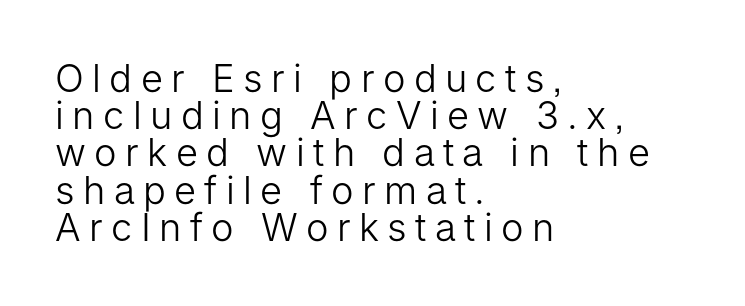
The image shows 38 px light sans-serif type, upright; set left-aligned, tight line spacing (0.98x), unusually wide letter spacing (+0.22 em), not underlined; low stroke contrast and a medium x-height.
